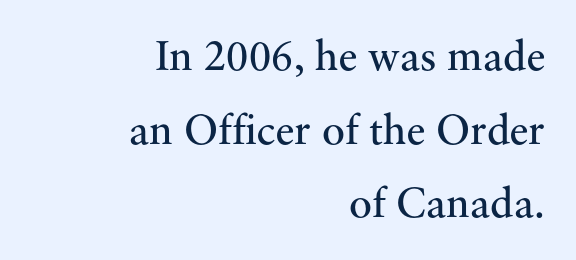
Q: Is the text bold? A: No.
Q: Is the text italic (slanted)? A: No, it is upright.
Q: Is the typeface a serif or a sans-serif typeface? A: Serif.
Q: Is the text underlined? A: No.
Q: How is the paragraph aligned? A: Right-aligned.
Q: Is the spacing between letters normal or unusually wide? A: Normal.
Q: Width (condensed, normal, or wide)? A: Normal.
Q: Stroke contrast? A: Medium.
Q: x-height? A: Small.
Q: Monospaced? A: No.
